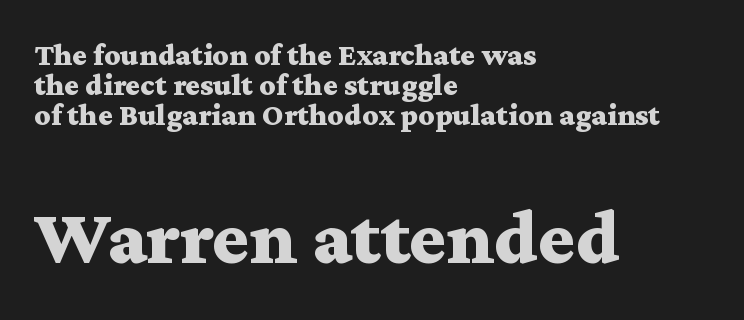
{"serif": "yes", "italic": "no", "bold": "yes", "weight": "bold", "width": "wide", "stroke_contrast": "medium", "x_height": "medium", "monospaced": "no", "underline": "no", "align": "left", "line_spacing": "tight", "line_spacing_ratio": 0.96, "letter_spacing": "normal", "letter_spacing_em": 0.0, "larger_block": "second", "size_ratio": 2.52, "glyph_px": 78}
